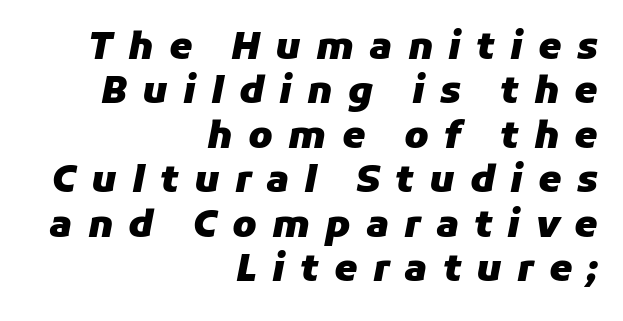
The image shows 37 px heavy type, italic (leaning right); set right-aligned, line spacing 1.2x, unusually wide letter spacing (+0.41 em), not underlined; low stroke contrast and a medium x-height.
